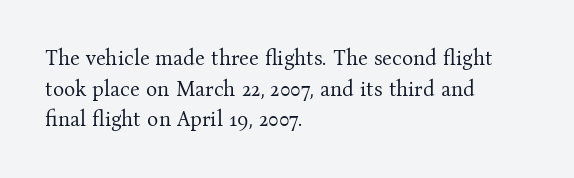
Q: Is the text bold? A: No.
Q: Is the text italic (slanted)? A: No, it is upright.
Q: Is the text underlined? A: No.
Q: How is the paragraph aligned? A: Left-aligned.
Q: Is the spacing between letters normal or unusually wide? A: Normal.
Q: Is the spacing between lines tight, normal or loose? A: Normal.
